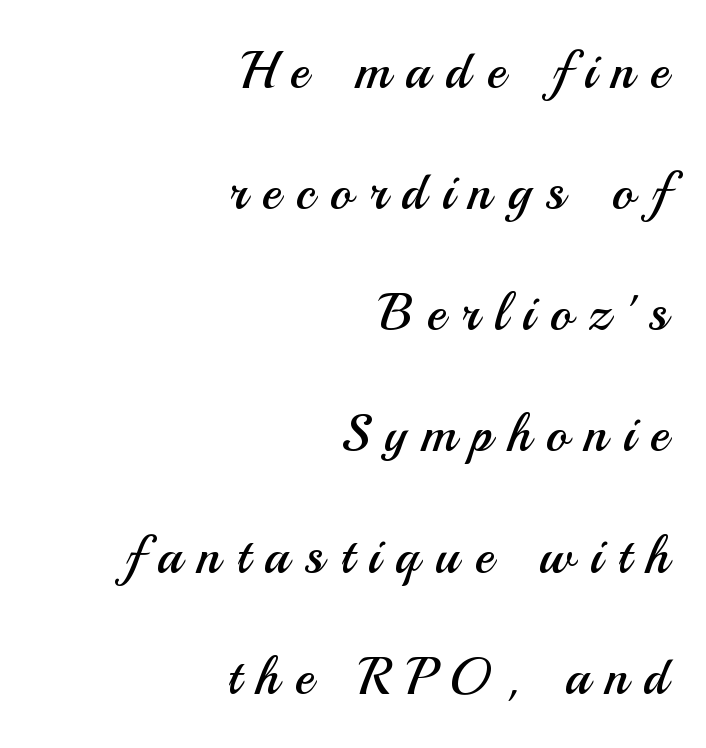
This sample trades compactness for vertical openness between lines. The passage shown is not bold in any degree. The specimen omits any rule beneath the text block's lines. Do the characters align in a grid? No, the font is proportional. The letters carry no serifs — their stems end cleanly without finishing strokes.
